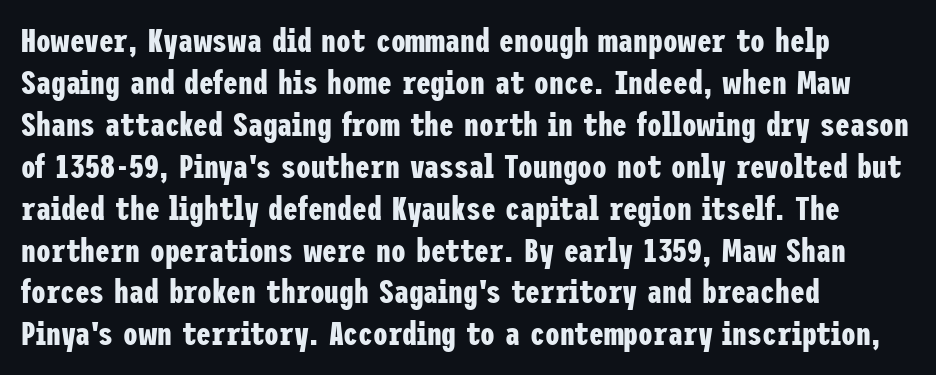
The typography opts for an upright posture over an oblique one. Plenty of ink on the page — the face is bold. The text block is weighted toward the left margin, trailing off unevenly rightward. This sample keeps an unexceptional amount of space between lines.
